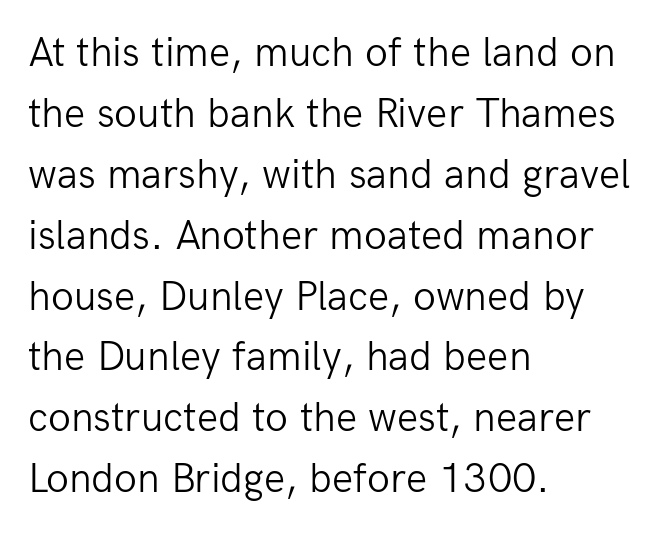
{"serif": "no", "italic": "no", "bold": "no", "weight": "light", "width": "normal", "stroke_contrast": "low", "x_height": "medium", "monospaced": "no", "underline": "no", "align": "left", "line_spacing": "normal", "line_spacing_ratio": 1.45, "letter_spacing": "normal", "letter_spacing_em": 0.0, "glyph_px": 42}
